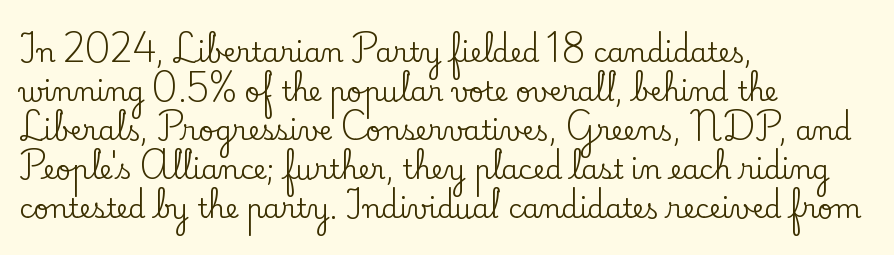
{"italic": "no", "underline": "no", "align": "left", "line_spacing": "normal", "line_spacing_ratio": 1.44, "letter_spacing": "normal", "letter_spacing_em": 0.0, "glyph_px": 27}
